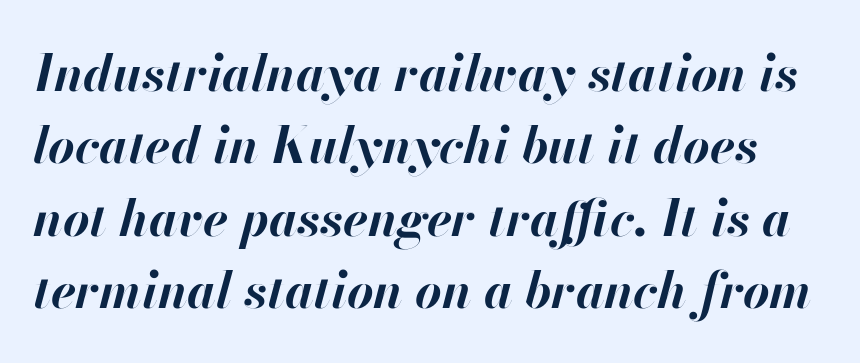
Only glyphs here, with clear space below each row. Honestly, the row spacing looks completely unremarkable. Nobody touched the tracking dial on this one. Quick note: italic. Weight check: bold — yes, fully.
